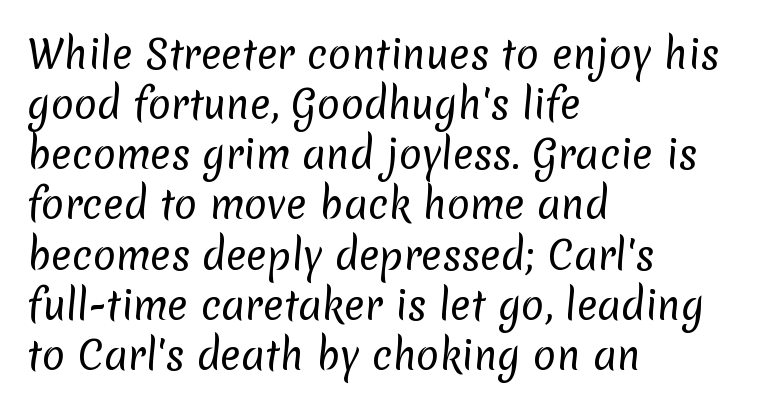
You could not count columns in this text — the font is proportionally spaced. Is the block centered? No — it sits flush against the left margin. The letterforms sit at book weight or below. Examine the stroke ends and you'll find no serifs. Descenders are the only things crossing below the line.
